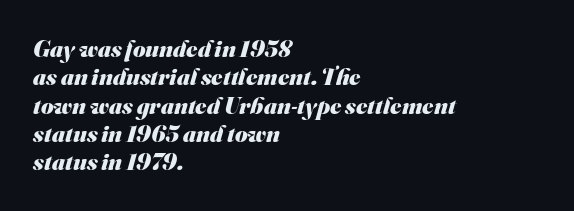
{"bold": "yes", "underline": "no", "align": "left", "line_spacing_ratio": 1.18, "letter_spacing": "normal", "letter_spacing_em": 0.0, "glyph_px": 24}
